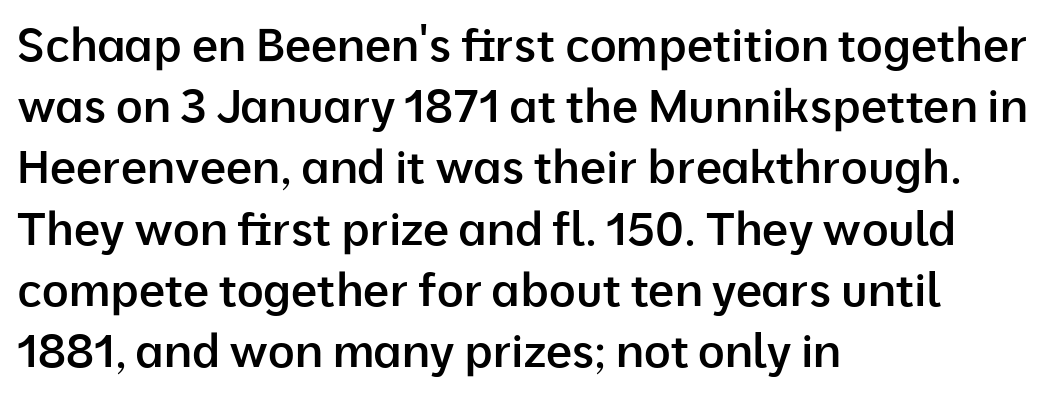
A typesetter would call this zero additional tracking. Looks like regular typesetting: each glyph gets only the width it needs. Nope, no serifs anywhere on these letters. The characters look somewhat weighty, a semibold short of true bold. Horizontal alignment here is leftward, the default for most running prose. This rendering features lettering with no underline.
